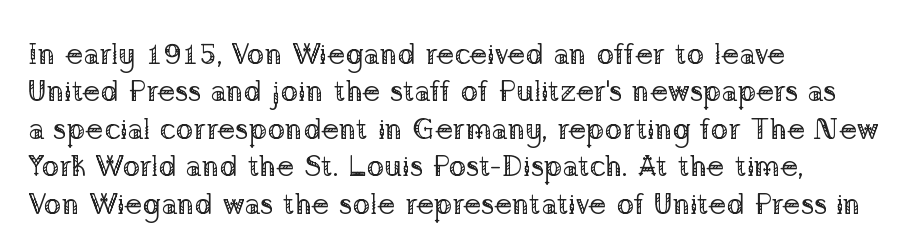
Q: Is the text bold? A: No.
Q: Is the text italic (slanted)? A: No, it is upright.
Q: Is the typeface a serif or a sans-serif typeface? A: Serif.
Q: Is the text underlined? A: No.
Q: How is the paragraph aligned? A: Left-aligned.
Q: Is the spacing between letters normal or unusually wide? A: Normal.
Q: Is the spacing between lines tight, normal or loose? A: Normal.
Q: Width (condensed, normal, or wide)? A: Normal.
Q: Stroke contrast? A: Low.
Q: x-height? A: Medium.
Q: Monospaced? A: No.
